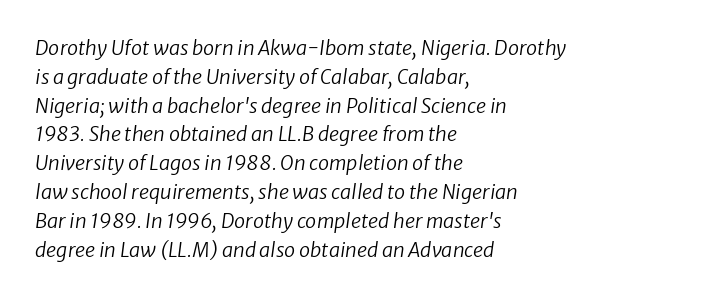
When letters slant like this, we call the style italic. Plain, unruled lines of type. These lines keep a tight, regular rhythm from letter to letter. All the whitespace from short lines collects on the right. The typeface has the unassuming heft of standard copy or less. Horizontal bands of white between lines are of average thickness.
